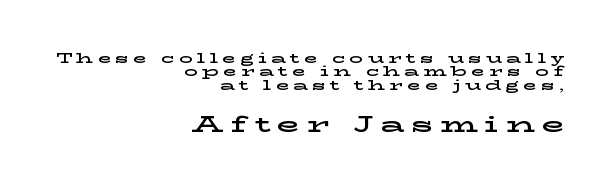
{"italic": "no", "underline": "no", "align": "right", "line_spacing": "tight", "line_spacing_ratio": 0.96, "letter_spacing": "wide", "letter_spacing_em": 0.3, "larger_block": "second", "size_ratio": 1.64, "glyph_px": 23}
